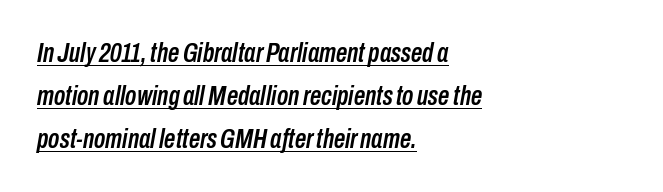
The image shows 28 px condensed type, italic (leaning right); set left-aligned, normal line spacing (1.54x), normal letter spacing, underlined; low stroke contrast and a medium x-height.
